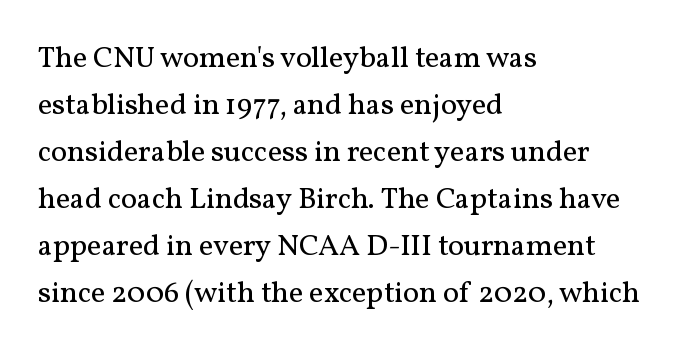
Students, note that the glyphs here touch the page at normal intervals. Note: serifs present on the glyphs. You could not count columns in this text — the font is proportionally spaced. In CSS terms this would be text-align: left.
